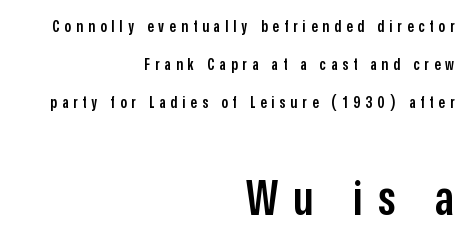
Q: Is the text bold? A: Semi-bold.
Q: Is the text italic (slanted)? A: No, it is upright.
Q: Is the typeface a serif or a sans-serif typeface? A: Sans-serif.
Q: Is the text underlined? A: No.
Q: How is the paragraph aligned? A: Right-aligned.
Q: Is the spacing between letters normal or unusually wide? A: Unusually wide.
Q: Is the spacing between lines tight, normal or loose? A: Loose.
Q: Which block of text is set in a larger size, the first (top) or the second (bottom)? A: The second (bottom) one.
Q: Width (condensed, normal, or wide)? A: Condensed.
Q: Stroke contrast? A: Low.
Q: x-height? A: Medium.
Q: Monospaced? A: No.
